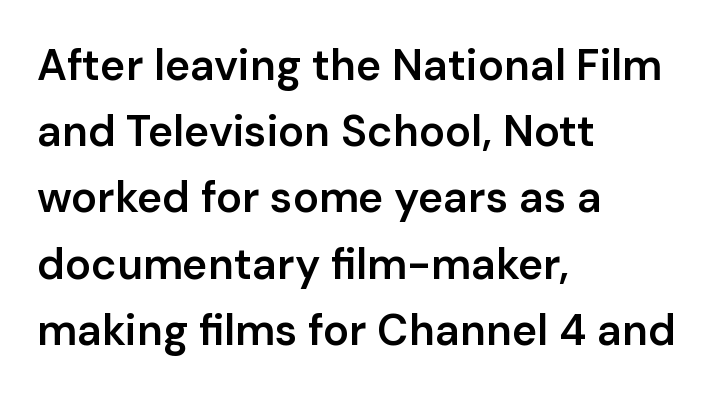
The letters sit at their default tracking, neither squeezed nor spread. Character widths vary here, with narrow letters taking less room than wide ones. This is moderately heavy type, rendered in semibold. Short and long lines alike share a common starting point at left. Lines of text with bare space underneath.
